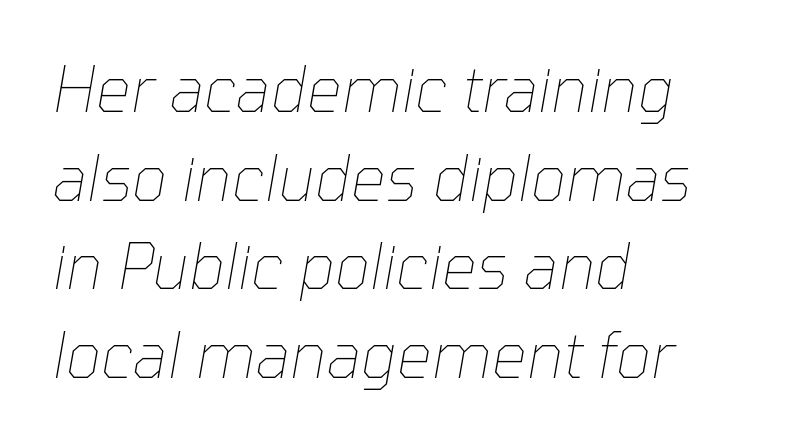
{"italic": "yes", "lean": "right", "slant_degrees": 10, "bold": "no", "weight": "thin", "width": "normal", "stroke_contrast": "low", "x_height": "medium", "monospaced": "no", "underline": "no", "align": "left", "line_spacing": "normal", "line_spacing_ratio": 1.43, "letter_spacing": "normal", "letter_spacing_em": 0.0, "glyph_px": 62}
